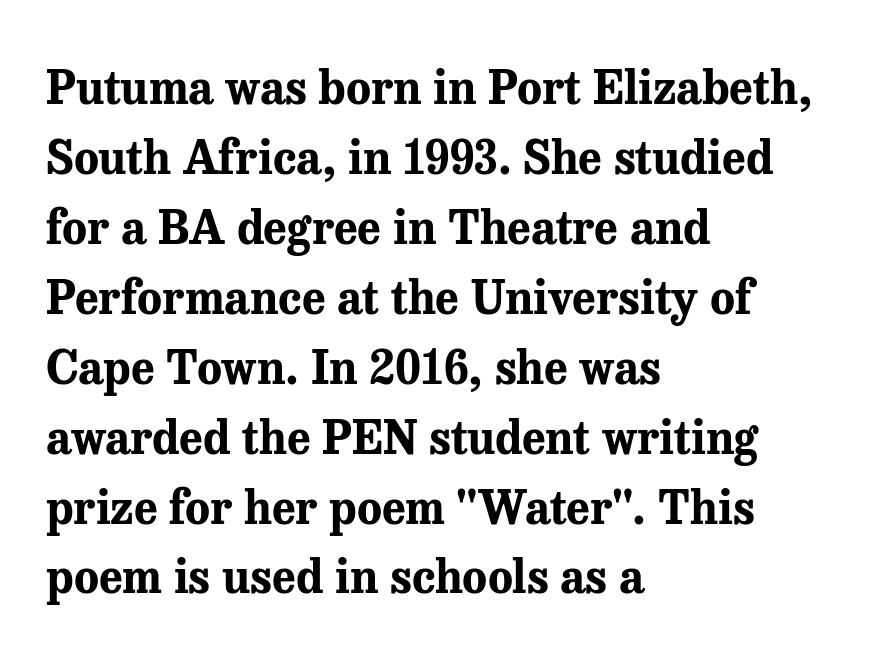
{"serif": "yes", "italic": "no", "bold": "yes", "weight": "bold", "width": "normal", "stroke_contrast": "medium", "x_height": "medium", "monospaced": "no", "underline": "no", "align": "left", "line_spacing": "normal", "line_spacing_ratio": 1.52, "letter_spacing": "normal", "letter_spacing_em": 0.0, "glyph_px": 46}
